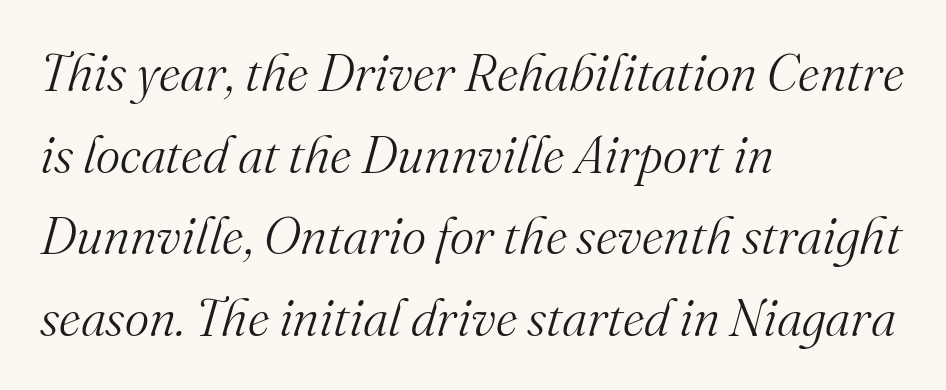
The image shows 52 px light serif type, italic (leaning right); set left-aligned, normal line spacing (1.57x), normal letter spacing, not underlined; medium stroke contrast and a small x-height.
